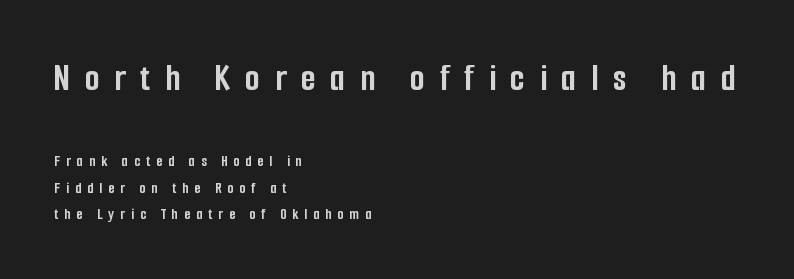
{"serif": "no", "italic": "no", "bold": "yes", "weight": "semibold", "width": "condensed", "stroke_contrast": "low", "x_height": "medium", "monospaced": "no", "underline": "no", "align": "left", "line_spacing": "normal", "line_spacing_ratio": 1.68, "letter_spacing": "wide", "letter_spacing_em": 0.37, "larger_block": "first", "size_ratio": 2.44, "glyph_px": 39}
